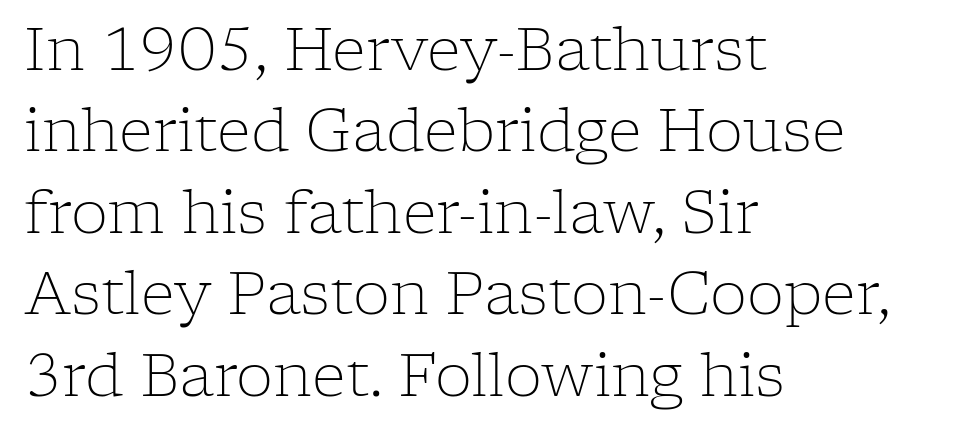
The image shows 59 px light serif type, upright; set left-aligned, normal line spacing (1.38x), normal letter spacing, not underlined; low stroke contrast and a medium x-height.
